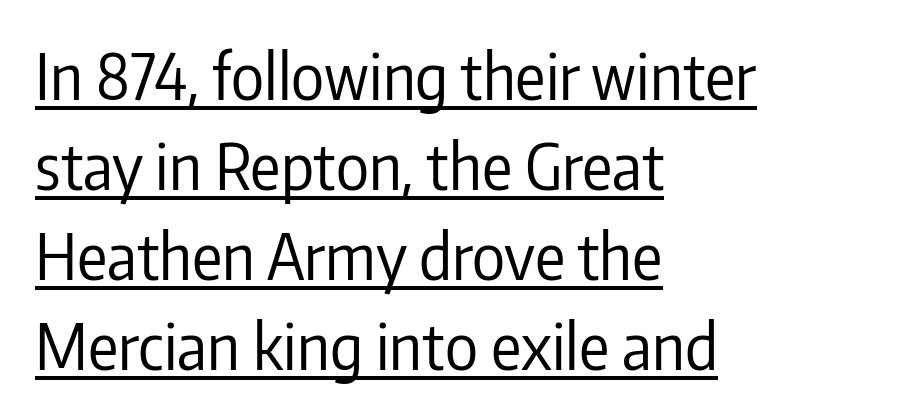
Q: Is the text bold? A: No.
Q: Is the text italic (slanted)? A: No, it is upright.
Q: Is the typeface a serif or a sans-serif typeface? A: Sans-serif.
Q: Is the text underlined? A: Yes.
Q: How is the paragraph aligned? A: Left-aligned.
Q: Is the spacing between letters normal or unusually wide? A: Normal.
Q: Is the spacing between lines tight, normal or loose? A: Normal.
Q: Width (condensed, normal, or wide)? A: Condensed.
Q: Stroke contrast? A: Low.
Q: x-height? A: Medium.
Q: Monospaced? A: No.
